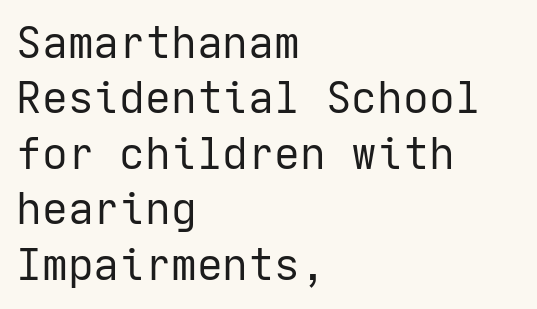
{"serif": "no", "italic": "no", "bold": "no", "weight": "regular", "width": "normal", "stroke_contrast": "low", "x_height": "medium", "underline": "no", "align": "left", "line_spacing": "normal", "line_spacing_ratio": 1.29, "letter_spacing": "normal", "letter_spacing_em": 0.0, "glyph_px": 43}
